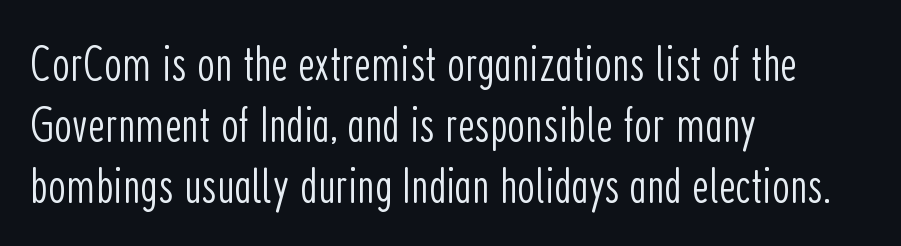
The image shows 51 px light, condensed sans-serif type, upright; set left-aligned, line spacing 1.2x, normal letter spacing, not underlined; low stroke contrast and a medium x-height.
